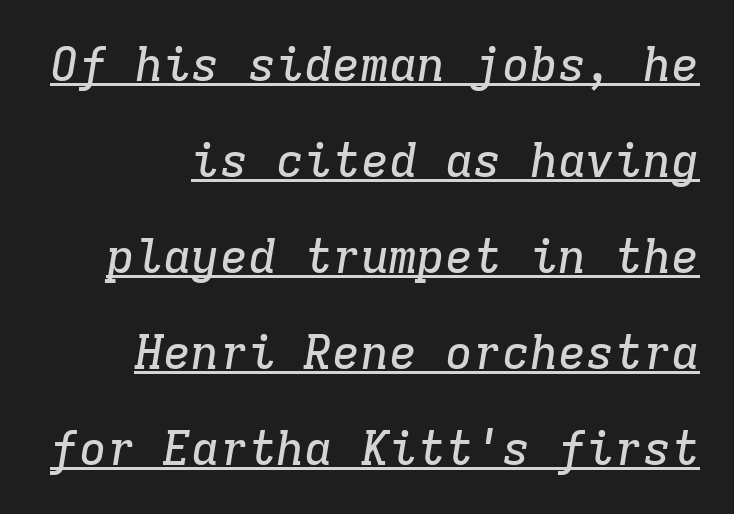
Q: Is the text italic (slanted)? A: Yes, it leans right by about 9 degrees.
Q: Is the typeface a serif or a sans-serif typeface? A: Serif.
Q: Is the text underlined? A: Yes.
Q: How is the paragraph aligned? A: Right-aligned.
Q: Is the spacing between letters normal or unusually wide? A: Normal.
Q: Is the spacing between lines tight, normal or loose? A: Loose.
Q: Width (condensed, normal, or wide)? A: Normal.
Q: Stroke contrast? A: Low.
Q: x-height? A: Medium.
Q: Monospaced? A: Yes.
